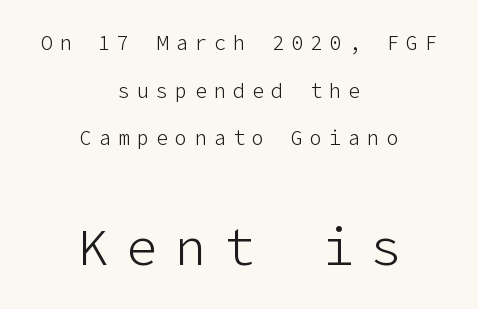
Q: Is the text bold? A: No.
Q: Is the text italic (slanted)? A: No, it is upright.
Q: Is the typeface a serif or a sans-serif typeface? A: Sans-serif.
Q: Is the text underlined? A: No.
Q: How is the paragraph aligned? A: Centered.
Q: Is the spacing between letters normal or unusually wide? A: Unusually wide.
Q: Is the spacing between lines tight, normal or loose? A: Loose.
Q: Which block of text is set in a larger size, the first (top) or the second (bottom)? A: The second (bottom) one.
Q: Width (condensed, normal, or wide)? A: Normal.
Q: Stroke contrast? A: Low.
Q: x-height? A: Medium.
